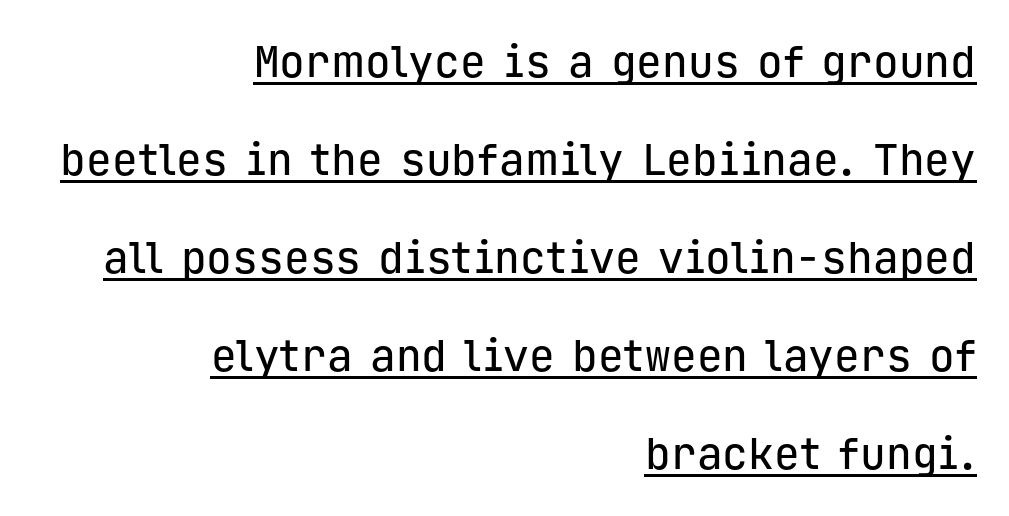
{"serif": "no", "italic": "no", "width": "normal", "stroke_contrast": "low", "x_height": "medium", "monospaced": "yes", "underline": "yes", "align": "right", "line_spacing": "loose", "line_spacing_ratio": 2.28, "letter_spacing": "normal", "letter_spacing_em": 0.0, "glyph_px": 43}
